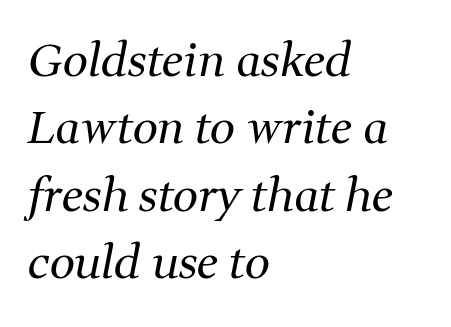
The area under the type is left untouched. The passage shown has conventional tracking throughout. The typesetter chose a ragged-right arrangement here. This reads as an unemphasized weight, regular at the heaviest. Line spacing here is normal.
